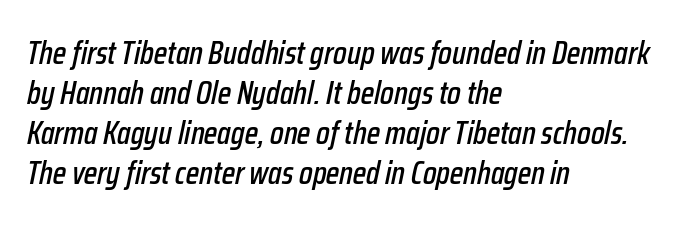
Horizontally, the lines are justified to the leading edge only. Glyph-to-glyph distance matches everyday printed text. The whole block is typeset with a tilt. Regular leading.
